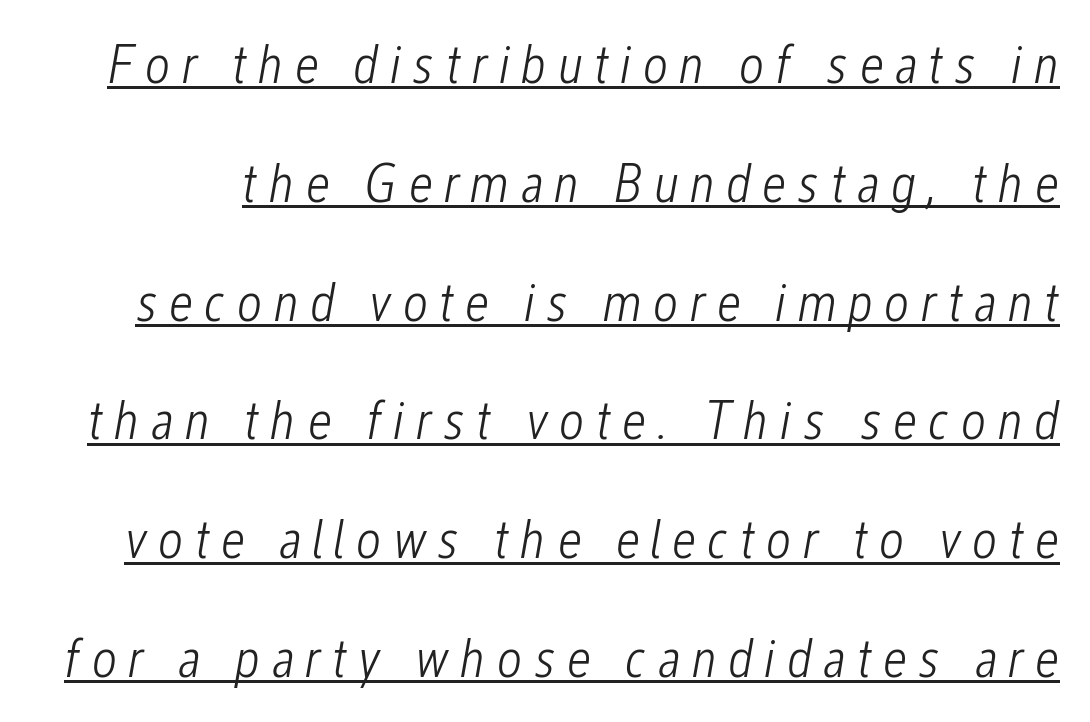
The weight tops out at a normal text grade. Think of a printed novel: that variable character pitch is what you see here. This rendering widens character spacing well past its baseline value. These lines were composed using italics. Somebody hit Ctrl+U on this one — the words are underlined.
